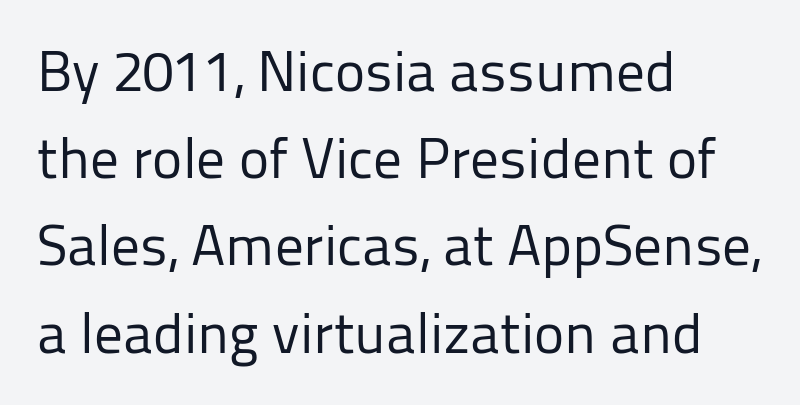
The image shows 57 px regular-weight sans-serif type, upright; set left-aligned, normal line spacing (1.53x), normal letter spacing, not underlined; low stroke contrast and a medium x-height.
